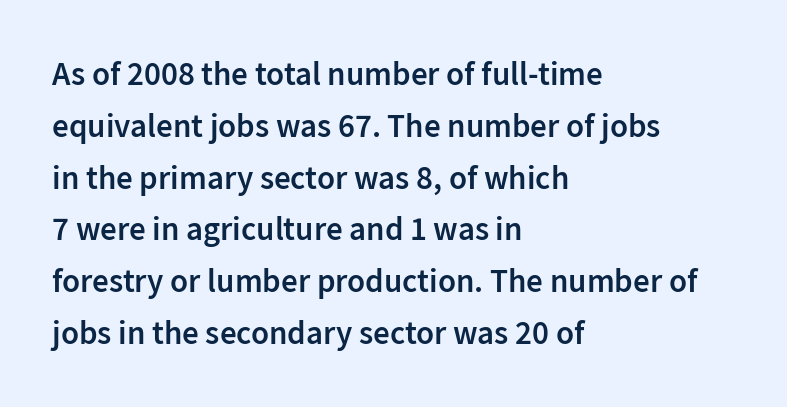
{"serif": "no", "italic": "no", "bold": "semi", "weight": "semibold", "width": "normal", "stroke_contrast": "low", "x_height": "medium", "monospaced": "no", "underline": "no", "align": "left", "line_spacing": "normal", "line_spacing_ratio": 1.57, "letter_spacing": "normal", "letter_spacing_em": 0.0, "glyph_px": 33}
